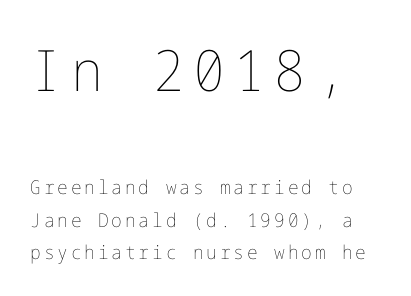
Counters stay open thanks to moderate or lighter strokes. The zone under the glyphs is completely vacant. Which chunk is bigger? The first one — the top block dwarfs the bottom. Do the letters lean? They stand straight.
